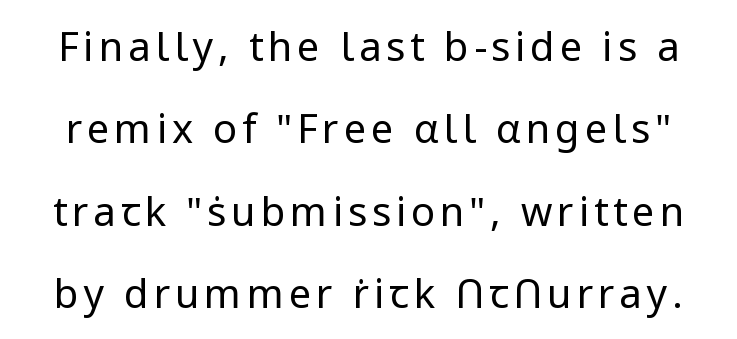
Q: Is the text bold? A: No.
Q: Is the text italic (slanted)? A: No, it is upright.
Q: Is the typeface a serif or a sans-serif typeface? A: Sans-serif.
Q: Is the text underlined? A: No.
Q: Is the spacing between lines tight, normal or loose? A: Loose.
Q: Width (condensed, normal, or wide)? A: Normal.
Q: Stroke contrast? A: Low.
Q: x-height? A: Medium.
Q: Monospaced? A: No.
